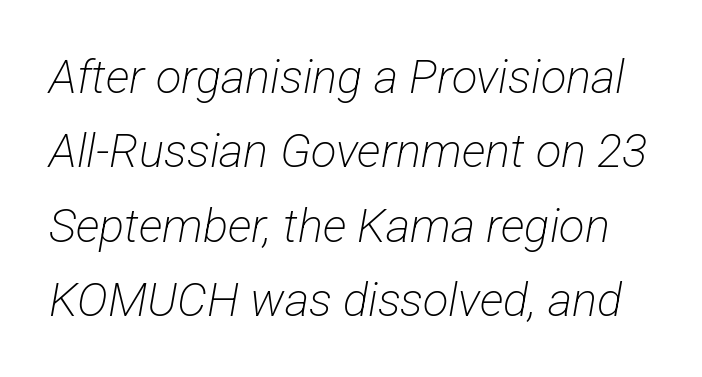
{"serif": "no", "bold": "no", "weight": "light", "width": "condensed", "stroke_contrast": "low", "x_height": "medium", "monospaced": "no", "underline": "no", "line_spacing": "normal", "line_spacing_ratio": 1.58, "letter_spacing": "normal", "letter_spacing_em": 0.0, "glyph_px": 47}
